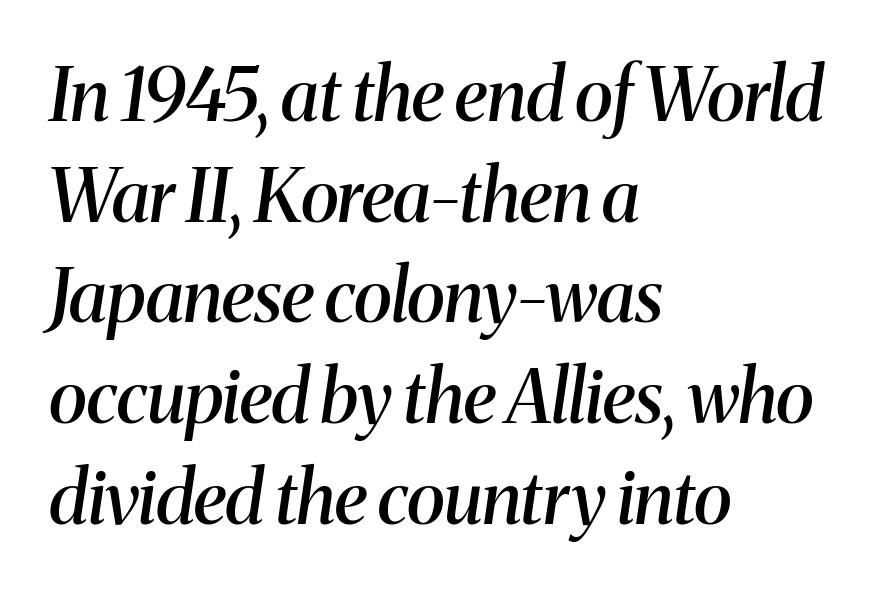
{"serif": "yes", "italic": "yes", "lean": "right", "slant_degrees": 8, "bold": "semi", "weight": "semibold", "width": "normal", "stroke_contrast": "medium", "x_height": "medium", "monospaced": "no", "underline": "no", "align": "left", "line_spacing": "normal", "line_spacing_ratio": 1.38, "letter_spacing": "normal", "letter_spacing_em": 0.0, "glyph_px": 73}
